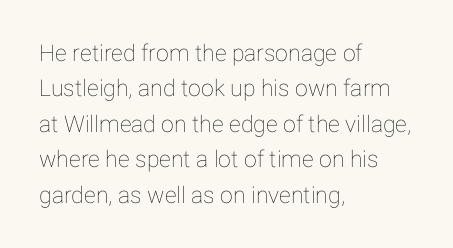
{"italic": "no", "underline": "no", "align": "left", "line_spacing": "normal", "line_spacing_ratio": 1.54, "letter_spacing": "normal", "letter_spacing_em": 0.0, "glyph_px": 23}
